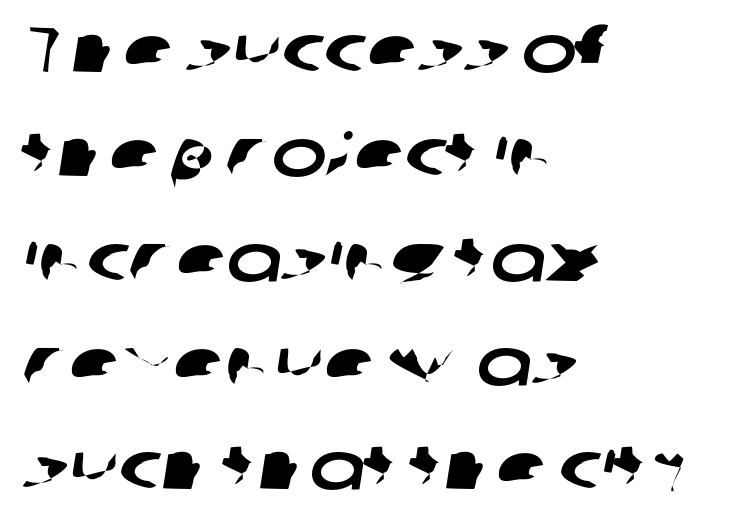
Examine the stroke ends and you'll find no serifs. Note the varied advance widths — an 'i' is clearly narrower than an 'm'. Line starts are locked; line ends wander. Is the letter spacing exaggerated? No — it looks like the ordinary default. A bare baseline throughout the passage.
